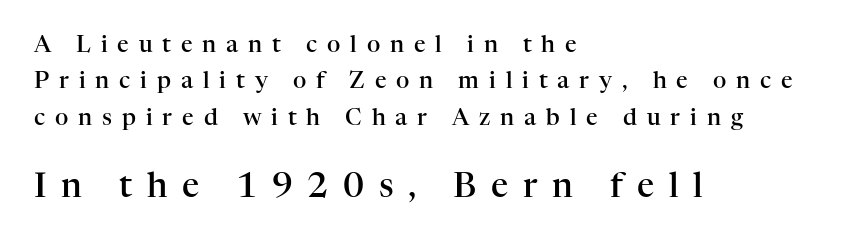
The image shows 34 px semibold serif type, upright; set left-aligned, normal line spacing (1.58x), unusually wide letter spacing (+0.43 em), not underlined; the second (bottom) block is 1.48x larger; high stroke contrast and a medium x-height.
